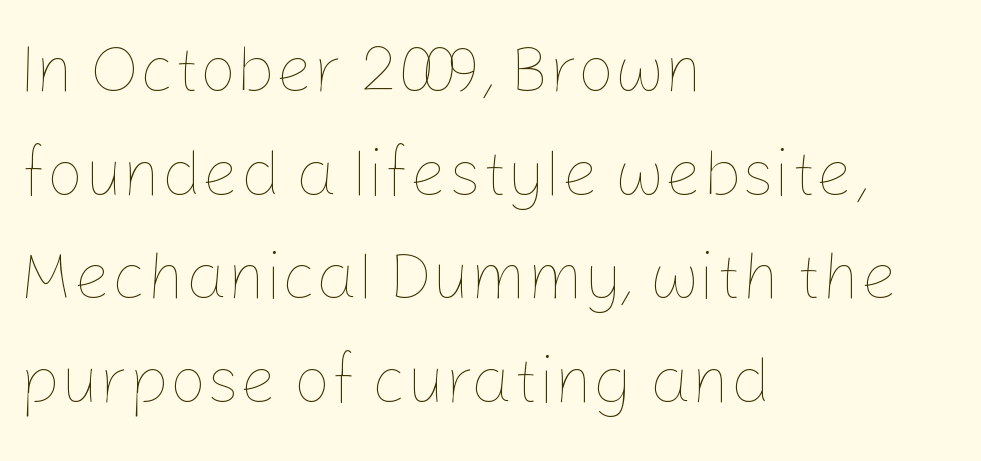
The image shows 66 px thin type, upright; set left-aligned, normal line spacing (1.57x), normal letter spacing, not underlined; low stroke contrast and a medium x-height.
